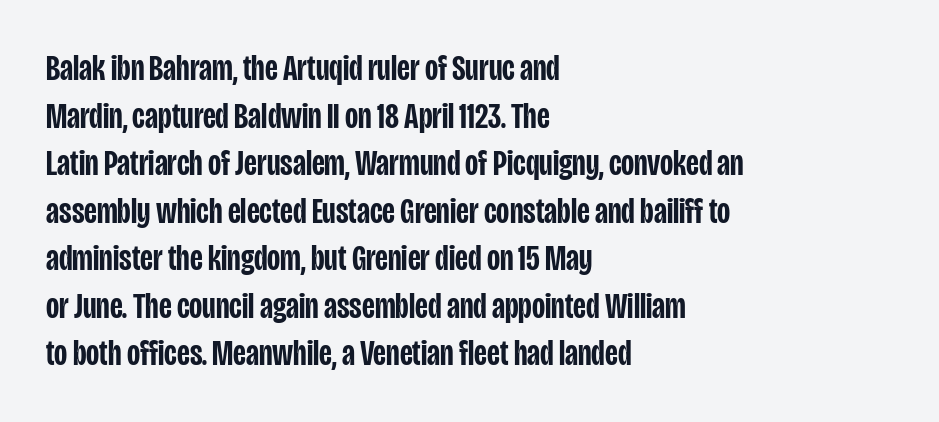
Q: Is the text bold? A: Semi-bold.
Q: Is the text italic (slanted)? A: No, it is upright.
Q: Is the typeface a serif or a sans-serif typeface? A: Sans-serif.
Q: Is the text underlined? A: No.
Q: How is the paragraph aligned? A: Left-aligned.
Q: Is the spacing between letters normal or unusually wide? A: Normal.
Q: Is the spacing between lines tight, normal or loose? A: Normal.
Q: Width (condensed, normal, or wide)? A: Condensed.
Q: Stroke contrast? A: Low.
Q: x-height? A: Large.
Q: Monospaced? A: No.
